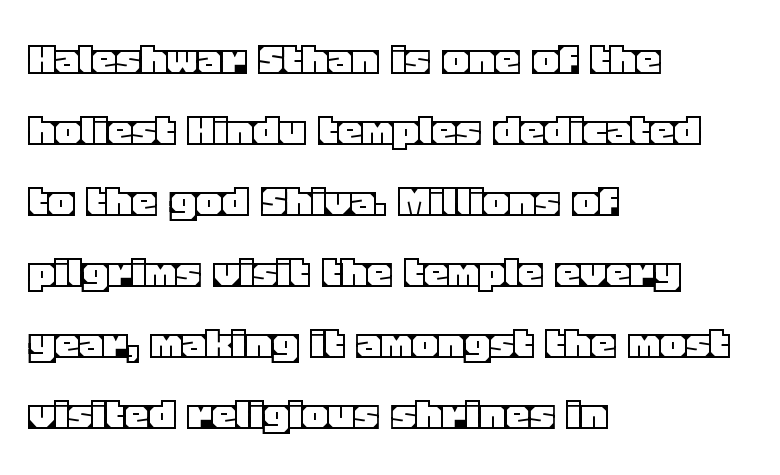
The image shows 49 px text type, upright; set left-aligned, normal line spacing (1.45x), normal letter spacing, not underlined; a large x-height.
